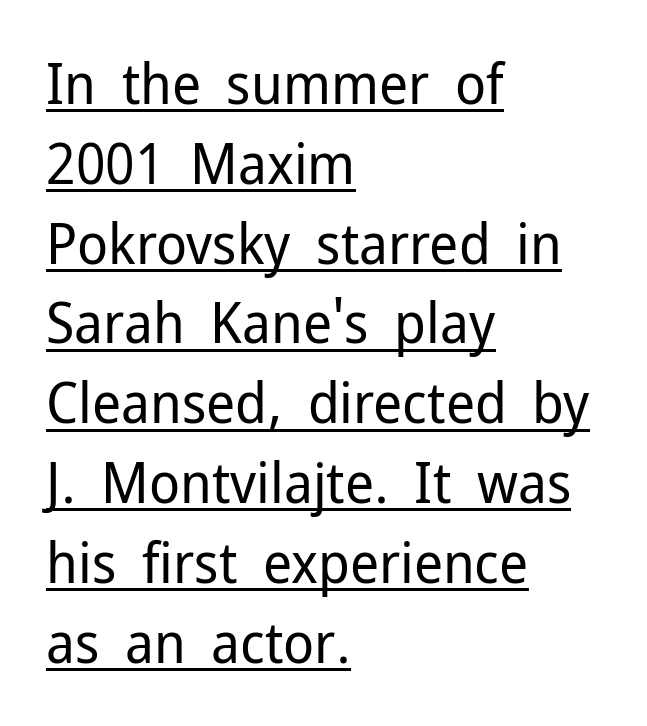
The image shows 57 px regular-weight sans-serif type, upright; set left-aligned, normal line spacing (1.4x), normal letter spacing, underlined; low stroke contrast and a medium x-height.
